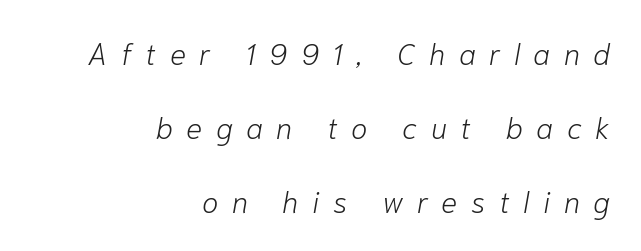
{"italic": "yes", "lean": "right", "slant_degrees": 10, "bold": "no", "weight": "light", "width": "normal", "stroke_contrast": "low", "x_height": "medium", "monospaced": "no", "underline": "no", "align": "right", "line_spacing": "loose", "line_spacing_ratio": 2.47, "letter_spacing": "wide", "letter_spacing_em": 0.45, "glyph_px": 30}
